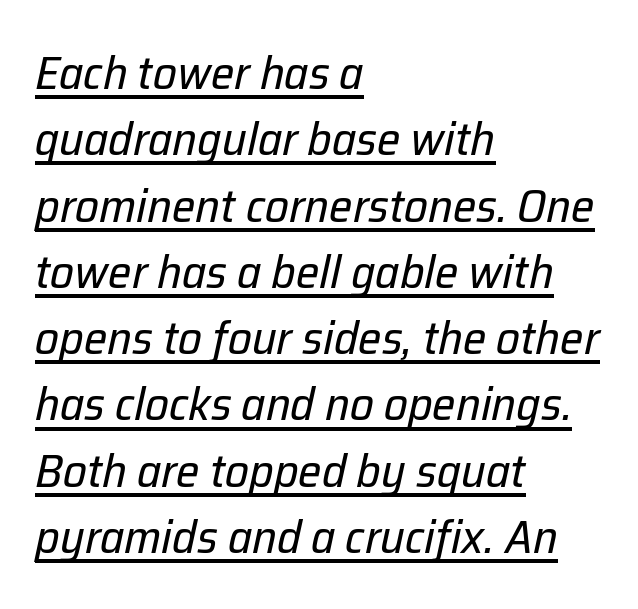
Default kerning and tracking; the words read as compact shapes. Posture: slanted. The rendering uses natural spacing where letterforms have individual widths. Like a heading marked for emphasis, these lines bear an underscore.
